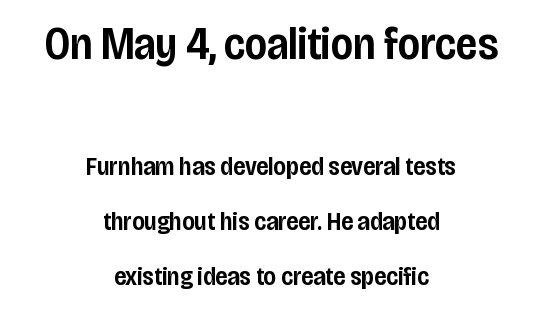
{"serif": "no", "italic": "no", "bold": "semi", "weight": "semibold", "width": "condensed", "stroke_contrast": "low", "x_height": "large", "monospaced": "no", "underline": "no", "align": "center", "line_spacing": "loose", "line_spacing_ratio": 2.11, "letter_spacing": "normal", "letter_spacing_em": 0.0, "larger_block": "first", "size_ratio": 1.77, "glyph_px": 46}
